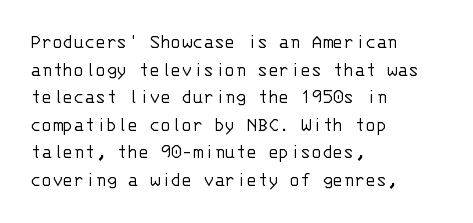
This rendering leaves character spacing at its baseline value. These lines stack with their left ends in a neat column. Reading down the column, the eye jumps a familiar distance to each next line. Stroke mass is kept to a normal reading level or below. Unlike italic type, these characters show no tilt at all. No word sits above an underline.
